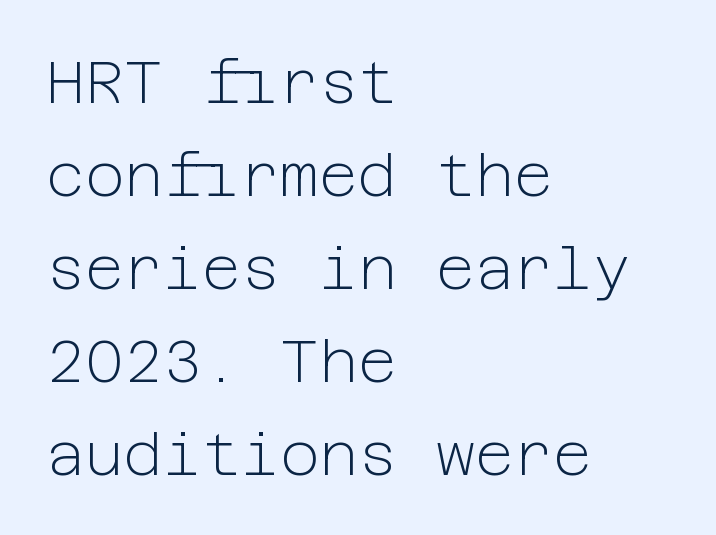
{"serif": "no", "italic": "no", "bold": "no", "weight": "light", "width": "normal", "stroke_contrast": "low", "x_height": "medium", "underline": "no", "align": "left", "line_spacing": "normal", "line_spacing_ratio": 1.55, "letter_spacing": "normal", "letter_spacing_em": 0.0, "glyph_px": 60}
